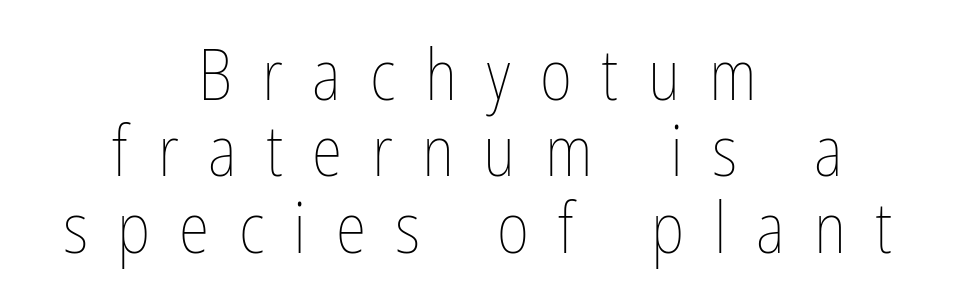
The image shows 70 px thin, condensed type, upright; set centered, tight line spacing (1.09x), unusually wide letter spacing (+0.42 em), not underlined; low stroke contrast and a medium x-height.
